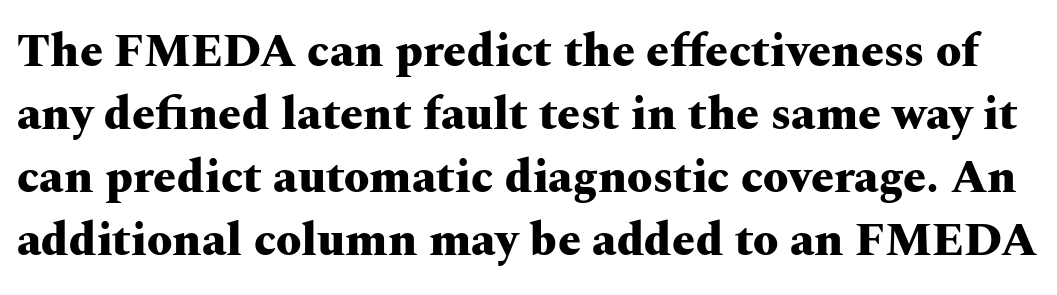
The specimen reads as upright at a glance. This rendering leaves character spacing at its baseline value. The baseline area is clear. In terms of leading, this rendering sits right in the middle. Varying glyph widths throughout — classic text-font behaviour.
